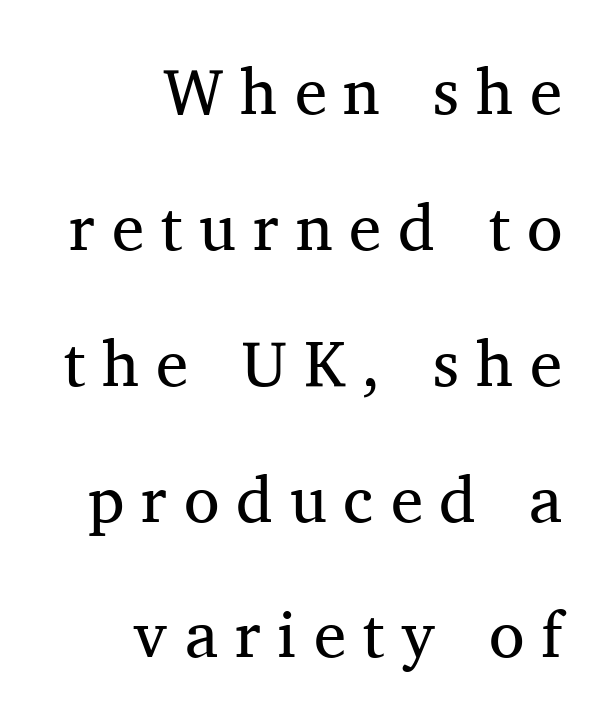
Q: Is the text bold? A: No.
Q: Is the text italic (slanted)? A: No, it is upright.
Q: Is the typeface a serif or a sans-serif typeface? A: Serif.
Q: Is the text underlined? A: No.
Q: How is the paragraph aligned? A: Right-aligned.
Q: Is the spacing between letters normal or unusually wide? A: Unusually wide.
Q: Is the spacing between lines tight, normal or loose? A: Loose.
Q: Width (condensed, normal, or wide)? A: Normal.
Q: Stroke contrast? A: Medium.
Q: x-height? A: Medium.
Q: Monospaced? A: No.
